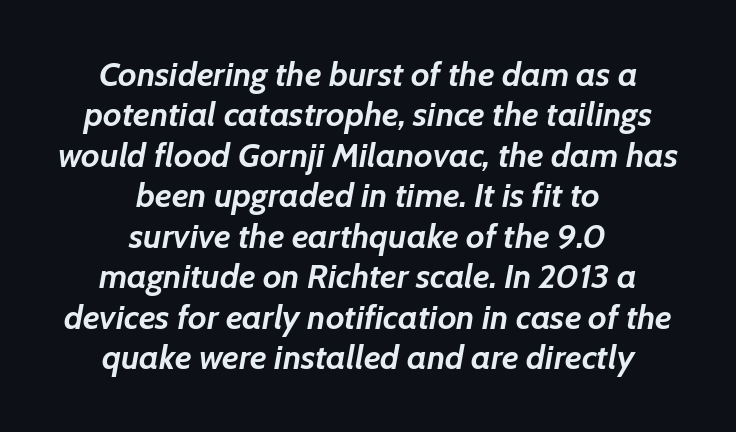
Short and long lines alike share a common midpoint. Plain, unruled lines of type. The face used here is rendered with its standard letterfit. Designer's note — italics engaged. Does the weight exceed regular? Yes, all the way to bold.
